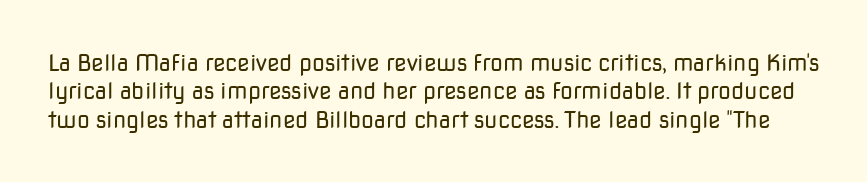
The image shows 23 px text type, upright; set line spacing 1.23x, normal letter spacing, not underlined.
